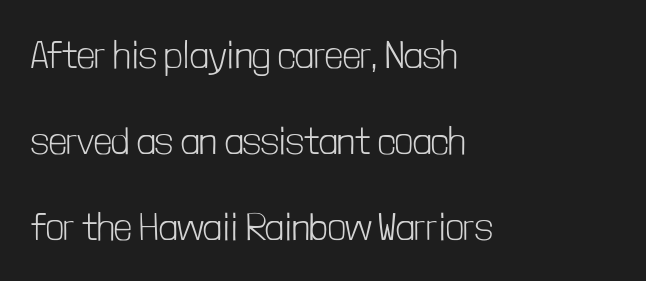
{"serif": "no", "italic": "no", "bold": "no", "weight": "light", "width": "condensed", "stroke_contrast": "low", "x_height": "medium", "monospaced": "no", "underline": "no", "align": "left", "line_spacing": "loose", "line_spacing_ratio": 2.2, "letter_spacing": "normal", "letter_spacing_em": 0.0, "glyph_px": 39}
